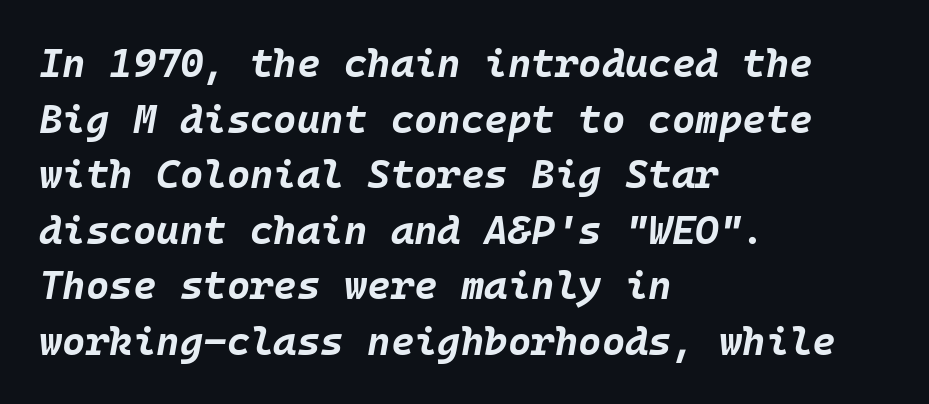
{"italic": "yes", "lean": "right", "slant_degrees": 10, "bold": "yes", "weight": "bold", "width": "normal", "stroke_contrast": "low", "x_height": "large", "monospaced": "yes", "underline": "no", "align": "left", "line_spacing": "normal", "line_spacing_ratio": 1.39, "letter_spacing": "normal", "letter_spacing_em": 0.0, "glyph_px": 40}
